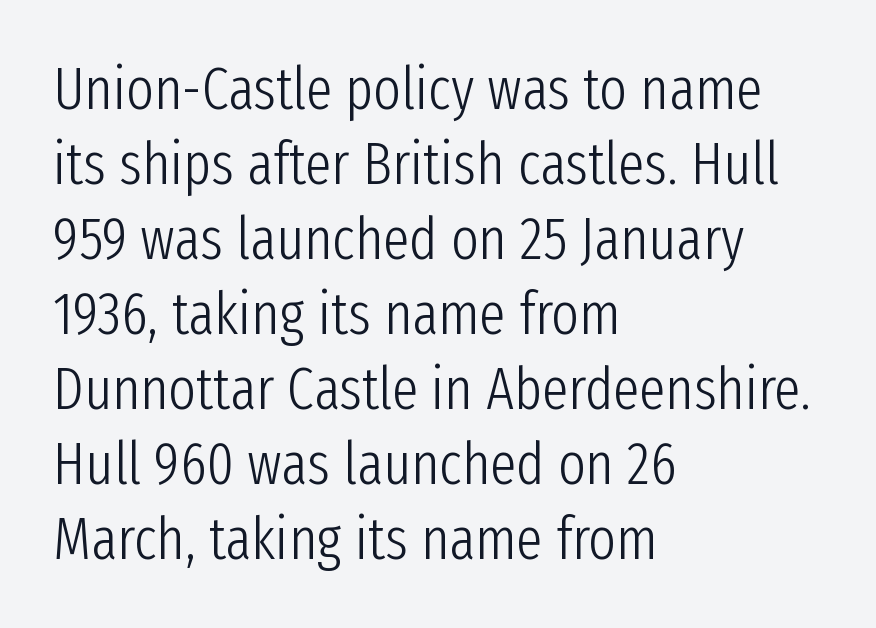
{"serif": "no", "italic": "no", "bold": "no", "weight": "light", "width": "condensed", "stroke_contrast": "low", "x_height": "medium", "monospaced": "no", "underline": "no", "align": "left", "line_spacing": "normal", "line_spacing_ratio": 1.27, "letter_spacing": "normal", "letter_spacing_em": 0.0, "glyph_px": 59}
